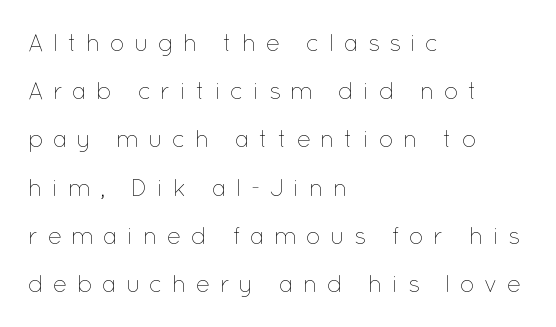
{"italic": "no", "bold": "no", "underline": "no", "align": "left", "line_spacing": "loose", "line_spacing_ratio": 2.01, "letter_spacing": "wide", "letter_spacing_em": 0.38, "glyph_px": 24}
